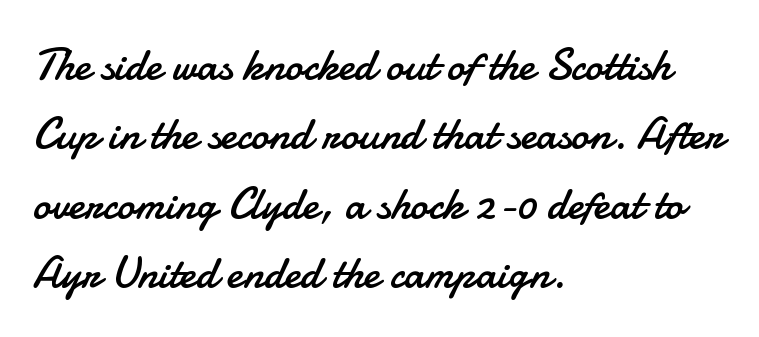
{"serif": "no", "bold": "no", "weight": "regular", "width": "normal", "stroke_contrast": "low", "x_height": "small", "monospaced": "no", "underline": "no", "align": "left", "line_spacing": "normal", "line_spacing_ratio": 1.54, "letter_spacing": "normal", "letter_spacing_em": 0.0, "glyph_px": 45}
